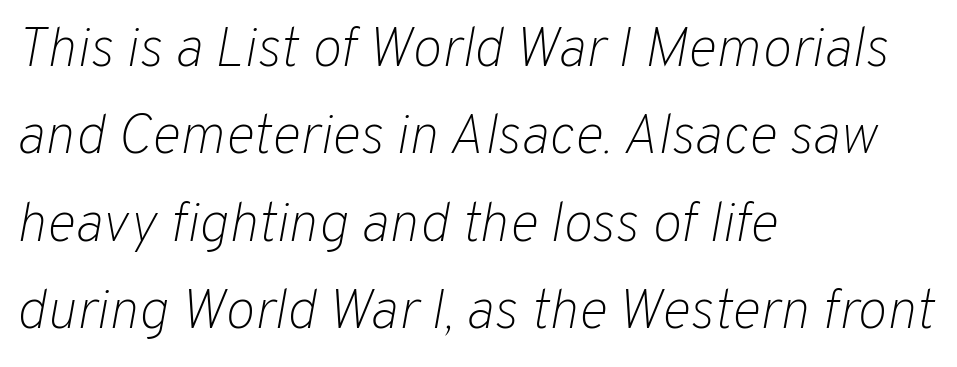
{"italic": "yes", "lean": "right", "slant_degrees": 10, "bold": "no", "weight": "light", "width": "normal", "stroke_contrast": "low", "x_height": "medium", "monospaced": "no", "underline": "no", "align": "left", "line_spacing": "normal", "line_spacing_ratio": 1.56, "letter_spacing": "normal", "letter_spacing_em": 0.0, "glyph_px": 56}
